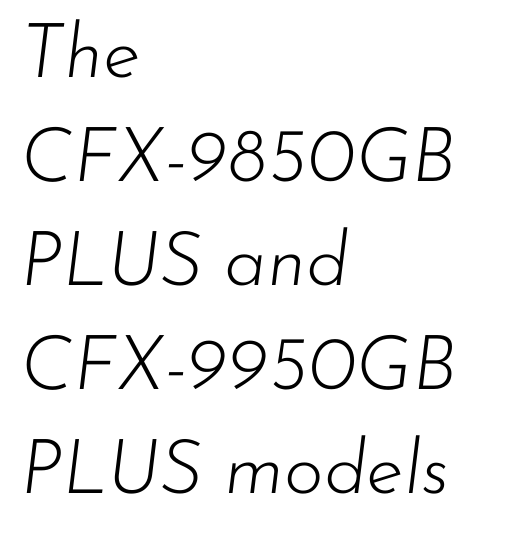
The letters sit at their default tracking, neither squeezed nor spread. Quick note: underline off. An italicized treatment has been applied to the whole sample. In terms of leading, this rendering sits right in the middle.
